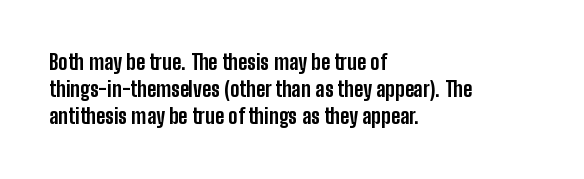
The space directly below the letters is spotless. In terms of leading, this rendering sits right in the middle. Notice how the stems are strictly vertical — no italics here. Honestly, the letter spacing is just normal — you wouldn't notice it. Typesetter's note: full bold, strokes at maximum text heaviness.
